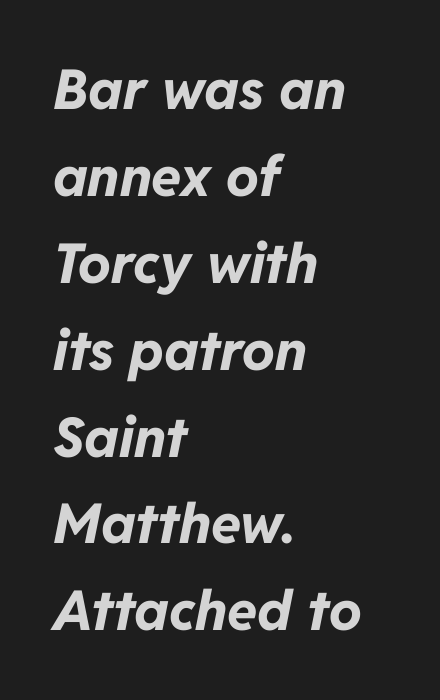
{"italic": "yes", "lean": "right", "slant_degrees": 11, "bold": "yes", "weight": "bold", "width": "normal", "stroke_contrast": "low", "x_height": "medium", "monospaced": "no", "underline": "no", "align": "left", "line_spacing": "normal", "line_spacing_ratio": 1.58, "letter_spacing": "normal", "letter_spacing_em": 0.0, "glyph_px": 55}
